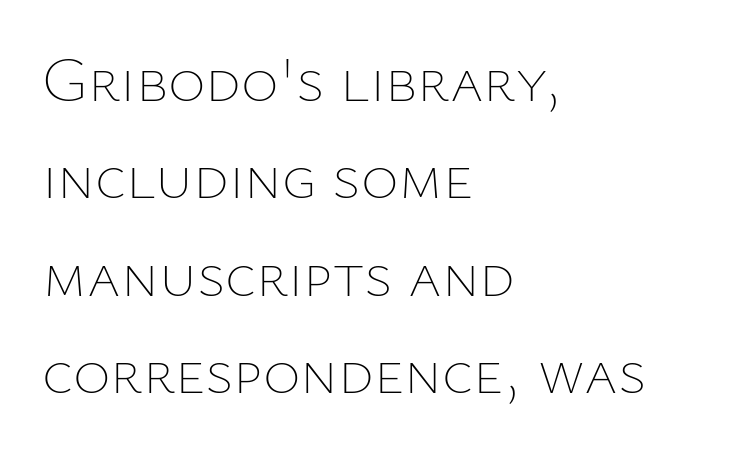
The image shows 64 px thin type, upright; set left-aligned, normal line spacing (1.52x), normal letter spacing, not underlined; low stroke contrast and a medium x-height.
